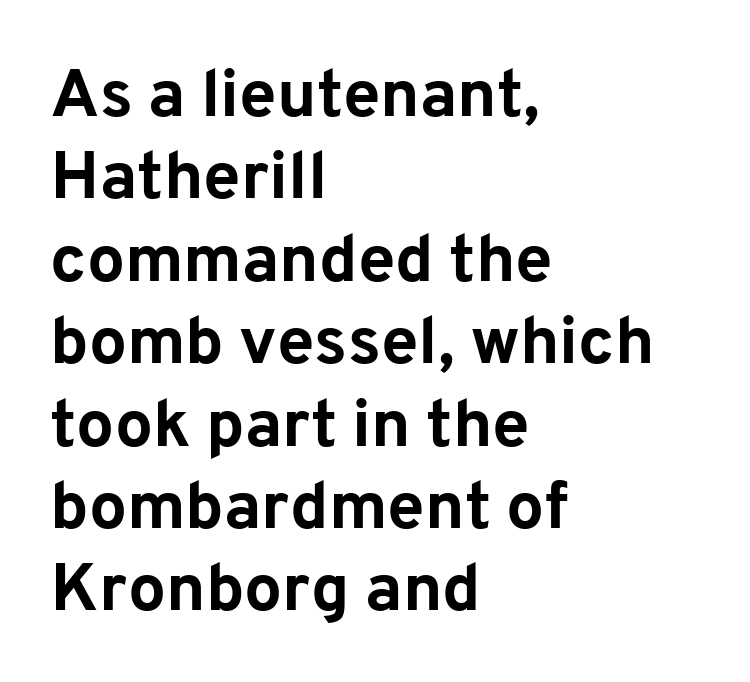
Q: Is the text bold? A: Yes.
Q: Is the text italic (slanted)? A: No, it is upright.
Q: Is the typeface a serif or a sans-serif typeface? A: Sans-serif.
Q: Is the text underlined? A: No.
Q: How is the paragraph aligned? A: Left-aligned.
Q: Is the spacing between letters normal or unusually wide? A: Normal.
Q: Width (condensed, normal, or wide)? A: Normal.
Q: Stroke contrast? A: Low.
Q: x-height? A: Medium.
Q: Monospaced? A: No.
